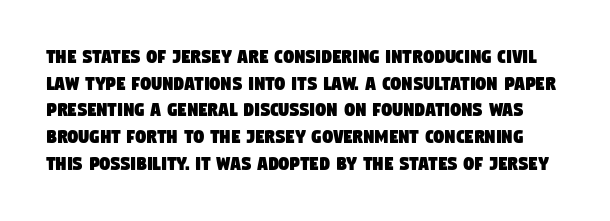
The image shows 21 px text type; set normal line spacing (1.27x), normal letter spacing, not underlined.
